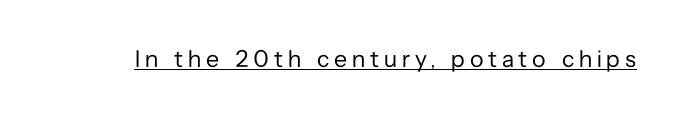
{"italic": "no", "bold": "no", "underline": "yes", "letter_spacing": "wide", "letter_spacing_em": 0.2, "glyph_px": 24}
